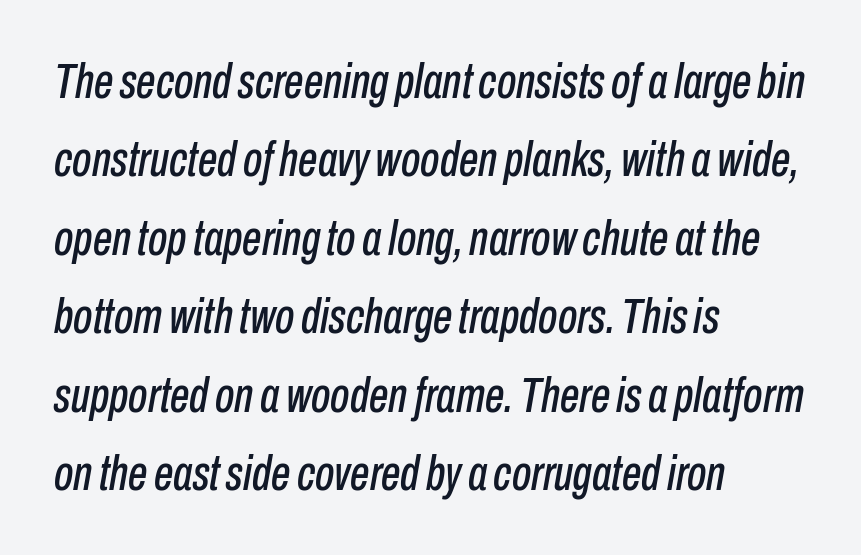
{"italic": "yes", "lean": "right", "slant_degrees": 10, "width": "condensed", "stroke_contrast": "low", "x_height": "medium", "monospaced": "no", "underline": "no", "align": "left", "line_spacing": "normal", "line_spacing_ratio": 1.6, "letter_spacing": "normal", "letter_spacing_em": 0.0, "glyph_px": 49}
